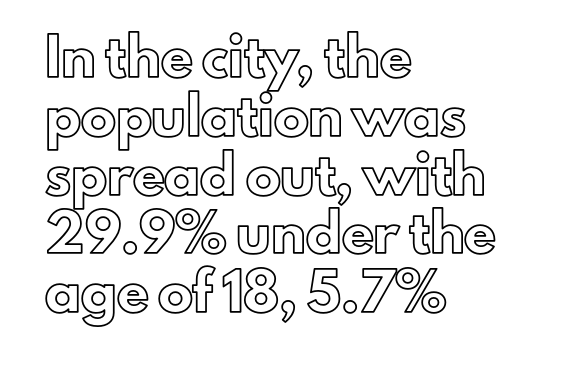
Q: Is the text italic (slanted)? A: No, it is upright.
Q: Is the text underlined? A: No.
Q: How is the paragraph aligned? A: Left-aligned.
Q: Is the spacing between letters normal or unusually wide? A: Normal.
Q: Is the spacing between lines tight, normal or loose? A: Normal.
Q: Width (condensed, normal, or wide)? A: Normal.
Q: x-height? A: Small.
Q: Monospaced? A: No.
